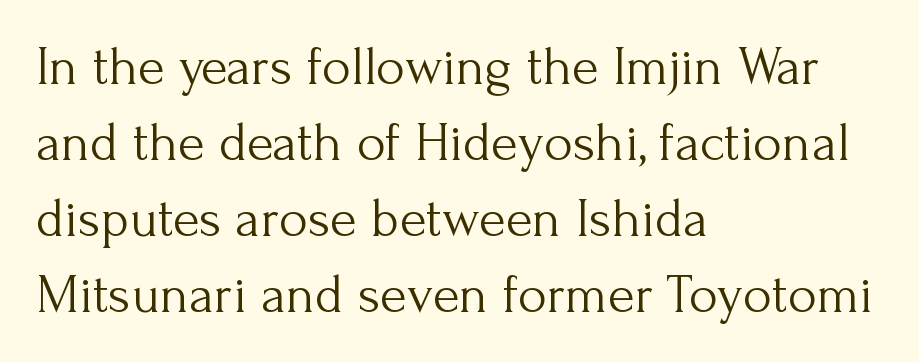
The image shows 55 px light serif type, upright; set left-aligned, normal line spacing (1.38x), normal letter spacing, not underlined; medium stroke contrast and a small x-height.
